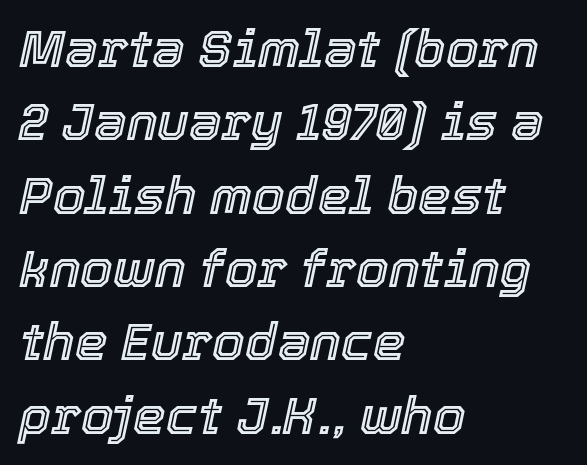
Q: Is the text italic (slanted)? A: Yes, it leans right by about 12 degrees.
Q: Is the text underlined? A: No.
Q: How is the paragraph aligned? A: Left-aligned.
Q: Is the spacing between letters normal or unusually wide? A: Normal.
Q: Is the spacing between lines tight, normal or loose? A: Normal.
Q: Width (condensed, normal, or wide)? A: Normal.
Q: x-height? A: Medium.
Q: Monospaced? A: No.
